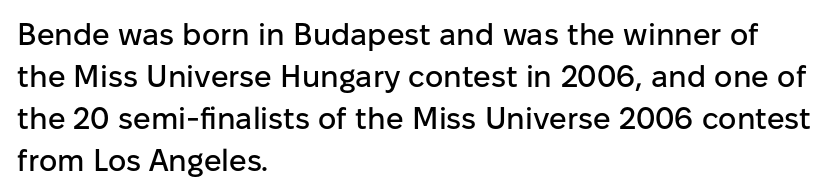
Tracking value appears to be zero — textbook default spacing. Honestly, there is no underline to notice here at all. Do the characters align in a grid? No, the font is proportional. All the whitespace from short lines collects on the right.
